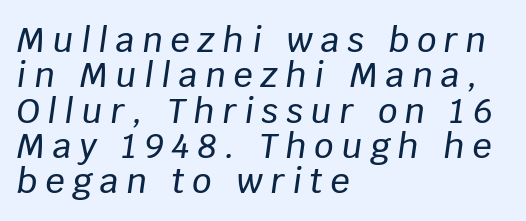
Q: Is the text italic (slanted)? A: Yes, it leans right by about 8 degrees.
Q: Is the text underlined? A: No.
Q: How is the paragraph aligned? A: Left-aligned.
Q: Is the spacing between letters normal or unusually wide? A: Unusually wide.
Q: Is the spacing between lines tight, normal or loose? A: Tight.
Q: Width (condensed, normal, or wide)? A: Normal.
Q: Stroke contrast? A: Low.
Q: x-height? A: Large.
Q: Monospaced? A: No.
